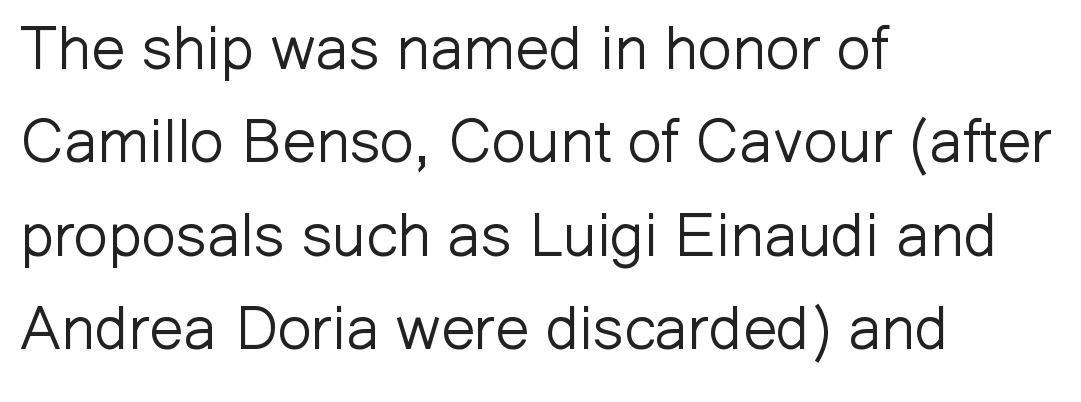
The face used here is proportionally spaced, like ordinary book or web type. The glyphs in this specimen are sans serif. Summary of weight: not heavy and not bold. Every row of glyphs begins at an identical x-position on the left. Leading: standard.
